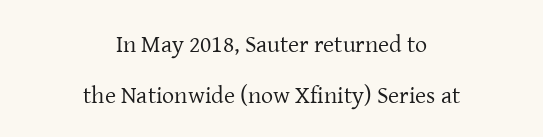
Q: Is the text bold? A: No.
Q: Is the text italic (slanted)? A: No, it is upright.
Q: Is the text underlined? A: No.
Q: How is the paragraph aligned? A: Centered.
Q: Is the spacing between letters normal or unusually wide? A: Normal.
Q: Is the spacing between lines tight, normal or loose? A: Loose.
